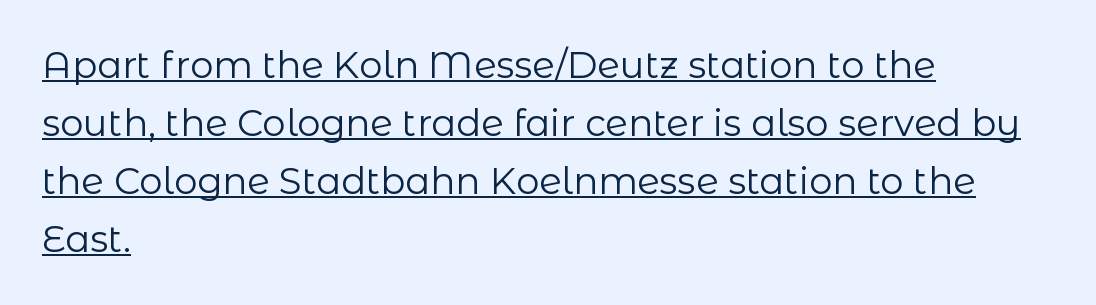
The image shows 37 px regular-weight sans-serif type, upright; set left-aligned, normal line spacing (1.57x), normal letter spacing, underlined; low stroke contrast and a medium x-height.
